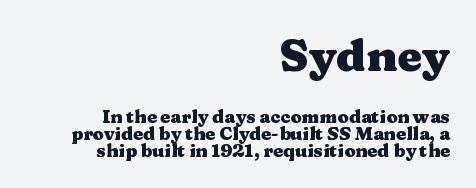
The image shows 45 px heavy, wide serif type, upright; set right-aligned, tight line spacing (0.95x), normal letter spacing, not underlined; the first (top) block is 2.5x larger; medium stroke contrast and a medium x-height.
